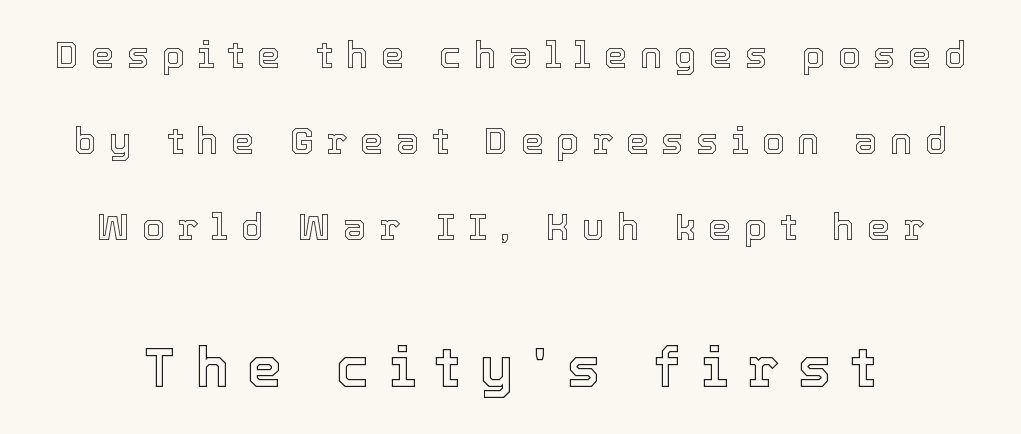
Q: Is the text italic (slanted)? A: No, it is upright.
Q: Is the text underlined? A: No.
Q: Is the spacing between letters normal or unusually wide? A: Unusually wide.
Q: Is the spacing between lines tight, normal or loose? A: Loose.
Q: Which block of text is set in a larger size, the first (top) or the second (bottom)? A: The second (bottom) one.
Q: Width (condensed, normal, or wide)? A: Normal.
Q: x-height? A: Medium.
Q: Monospaced? A: No.
